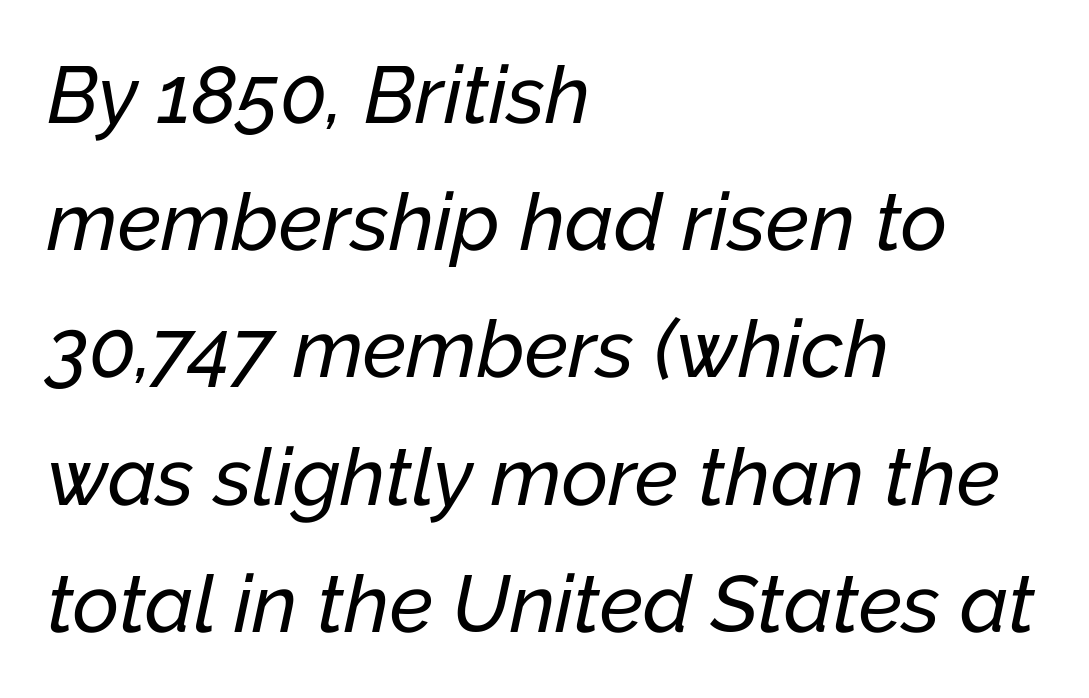
Varying glyph widths throughout — classic text-font behaviour. Letters rest on an invisible, unmarked baseline. It's the slanting kind of type. Each line starts at the same left margin while the right side varies. Interline gaps are of average width in this sample.
